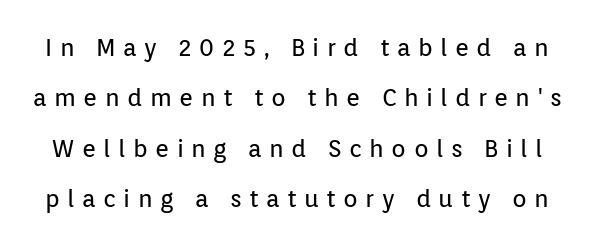
{"italic": "no", "bold": "no", "underline": "no", "line_spacing": "loose", "line_spacing_ratio": 2.1, "letter_spacing": "wide", "letter_spacing_em": 0.31, "glyph_px": 24}
